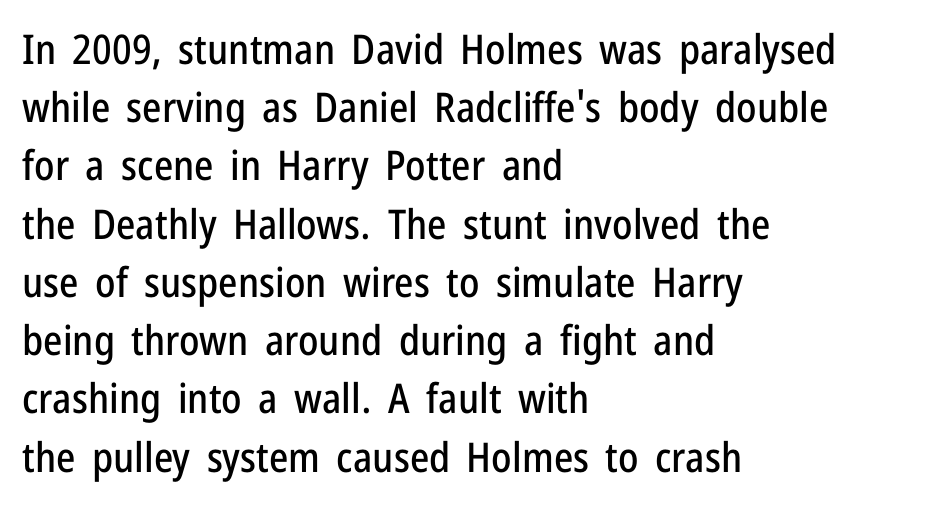
The image shows 41 px condensed sans-serif type, upright; set left-aligned, normal line spacing (1.42x), normal letter spacing, not underlined; low stroke contrast and a medium x-height.
